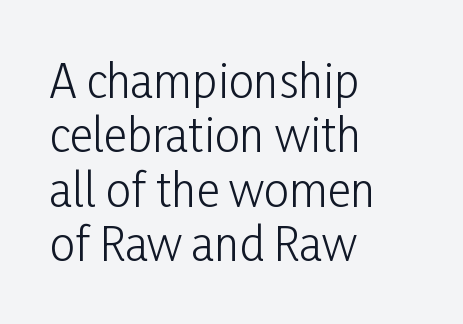
Q: Is the text bold? A: No.
Q: Is the text italic (slanted)? A: No, it is upright.
Q: Is the typeface a serif or a sans-serif typeface? A: Sans-serif.
Q: Is the text underlined? A: No.
Q: How is the paragraph aligned? A: Left-aligned.
Q: Is the spacing between letters normal or unusually wide? A: Normal.
Q: Width (condensed, normal, or wide)? A: Condensed.
Q: Stroke contrast? A: Low.
Q: x-height? A: Medium.
Q: Monospaced? A: No.
